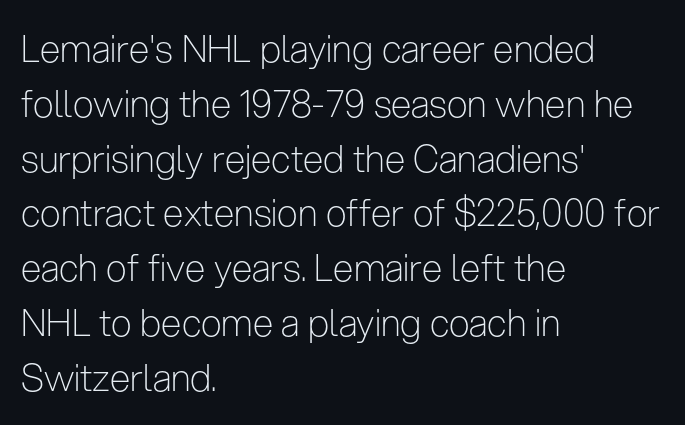
A typesetter would call this leading conventional body-copy spacing. Type style note: lacks serifs. Weight: in the light-to-regular range. The setting favours the left margin, as ordinary paragraphs usually do.
